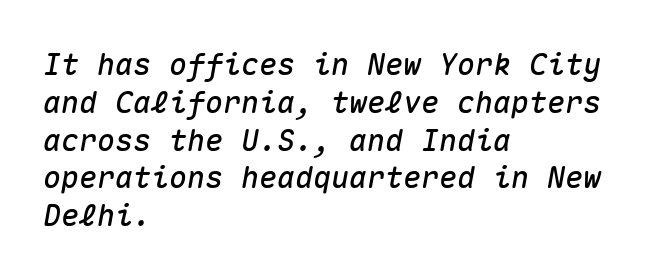
The image shows 30 px text type, italic (leaning right), monospaced; set left-aligned, normal line spacing (1.26x), normal letter spacing, not underlined; medium stroke contrast and a medium x-height.
